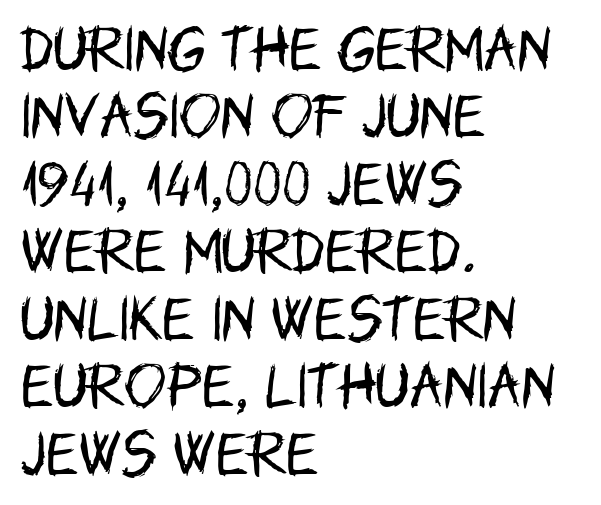
The image shows 50 px regular-weight, condensed sans-serif type, upright; set left-aligned, normal line spacing (1.35x), normal letter spacing, not underlined; low stroke contrast and a large x-height.
